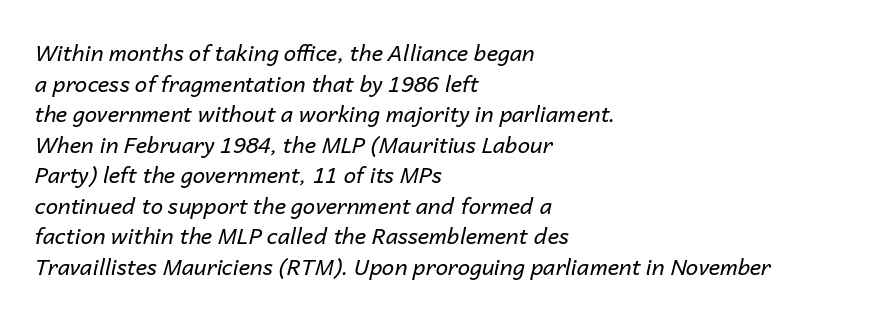
The image shows 22 px text type, italic (leaning right); set left-aligned, normal line spacing (1.39x), normal letter spacing, not underlined.
